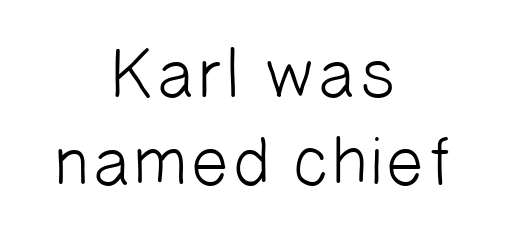
How are the letters spaced? Ordinarily, with no added tracking. Leading matches the norm, producing a regular column. Weight class: somewhere from thin through regular. Spacing verdict: proportional, widths tailored to each character.
